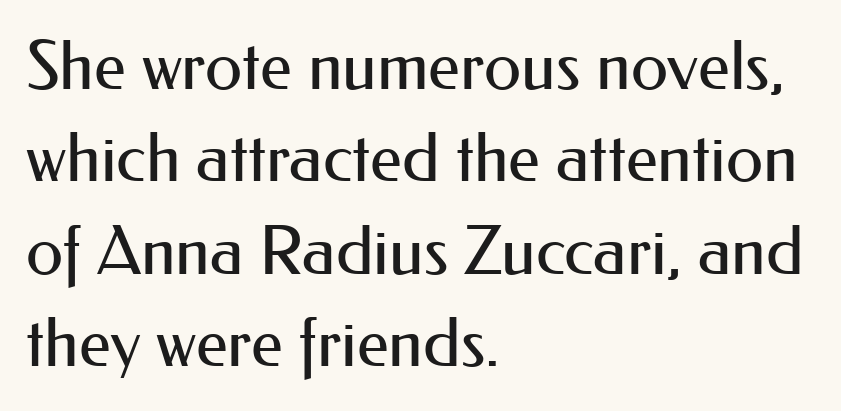
The image shows 68 px regular-weight sans-serif type, upright; set left-aligned, normal line spacing (1.36x), normal letter spacing, not underlined; medium stroke contrast and a small x-height.
